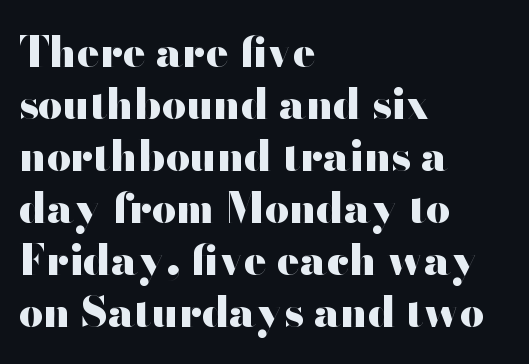
The image shows 42 px heavy, wide sans-serif type, upright; set left-aligned, line spacing 1.24x, normal letter spacing, not underlined; high stroke contrast and a small x-height.
